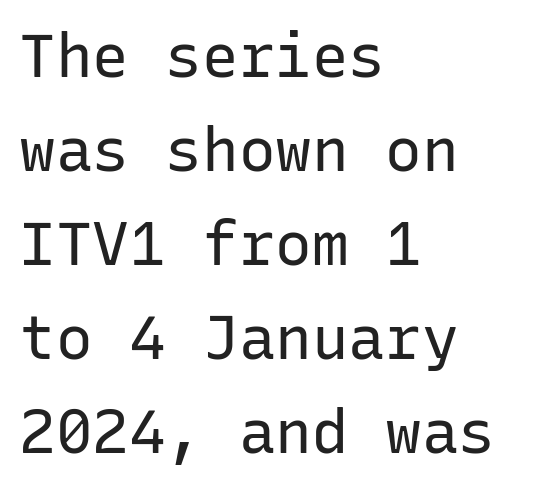
The designer left line spacing at the default. You could call the tracking neutral — neither tight nor loose. Serifs: no, the terminals of the letterforms are clean. Line starts are locked; line ends wander. Weight: regular or lighter.
